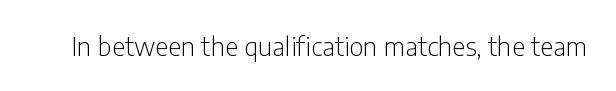
The image shows 26 px text type, upright; set normal letter spacing, not underlined.
